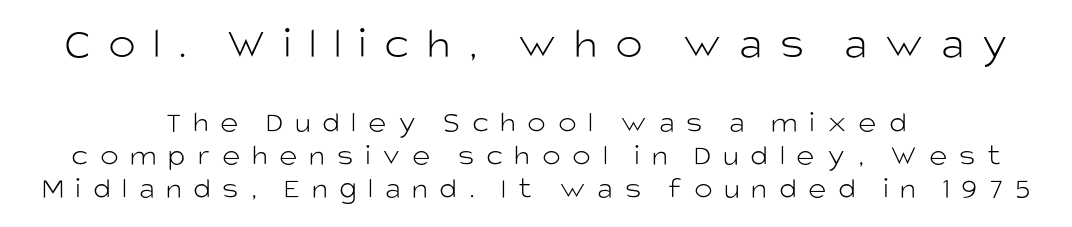
The image shows 46 px light sans-serif type, upright; set centered, tight line spacing (1.07x), unusually wide letter spacing (+0.38 em), not underlined; the first (top) block is 1.48x larger; low stroke contrast and a large x-height.
